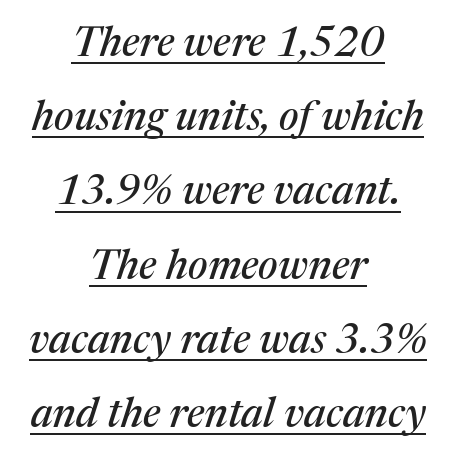
A serif font was chosen for this passage. The face used here is proportionally spaced, like ordinary book or web type. The face used here has a pronounced slope to its letters. The typesetter chose a symmetrical, centered arrangement here. The string is rendered with underlining switched on. The gaps between neighbouring characters are ordinary and unremarkable.
